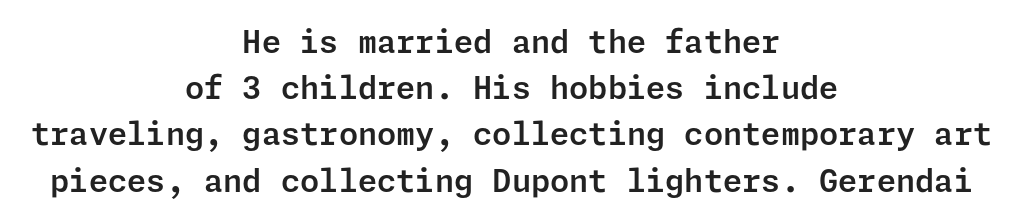
{"serif": "no", "italic": "no", "width": "normal", "stroke_contrast": "low", "x_height": "medium", "underline": "no", "align": "center", "line_spacing": "normal", "line_spacing_ratio": 1.49, "letter_spacing": "normal", "letter_spacing_em": 0.0, "glyph_px": 31}
